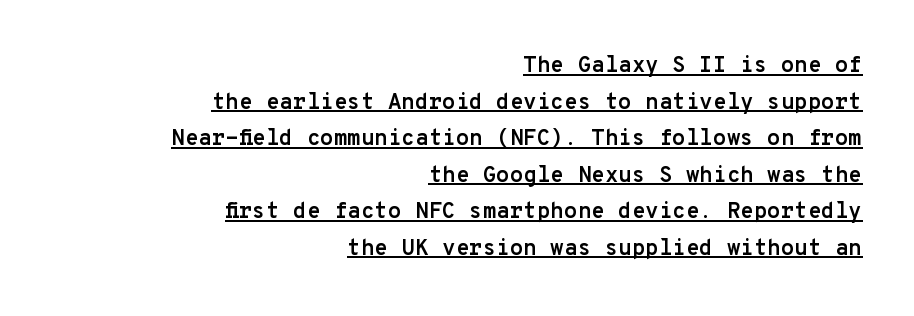
{"italic": "no", "bold": "yes", "underline": "yes", "align": "right", "line_spacing": "normal", "line_spacing_ratio": 1.66, "letter_spacing": "normal", "letter_spacing_em": 0.0, "glyph_px": 22}
